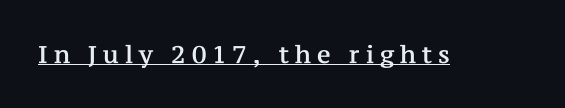
Q: Is the text italic (slanted)? A: No, it is upright.
Q: Is the text underlined? A: Yes.
Q: Is the spacing between letters normal or unusually wide? A: Unusually wide.
